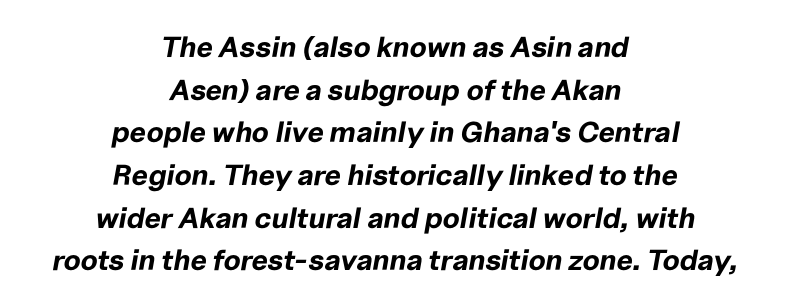
Q: Is the text bold? A: Yes.
Q: Is the text italic (slanted)? A: Yes, it leans right by about 10 degrees.
Q: Is the text underlined? A: No.
Q: How is the paragraph aligned? A: Centered.
Q: Is the spacing between letters normal or unusually wide? A: Normal.
Q: Is the spacing between lines tight, normal or loose? A: Normal.
Q: Width (condensed, normal, or wide)? A: Normal.
Q: Stroke contrast? A: Low.
Q: x-height? A: Medium.
Q: Monospaced? A: No.
